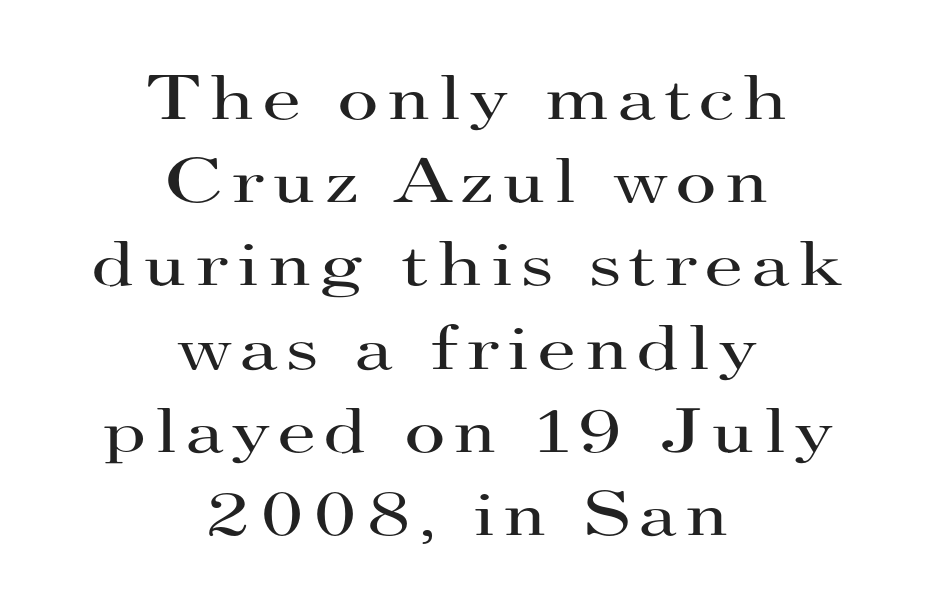
What's the leading like? Ordinary, nothing unusual. The type family on display is of the serif kind. Each row of text sits above clean, open space. Vertical stems look standard width or narrower in stroke.
